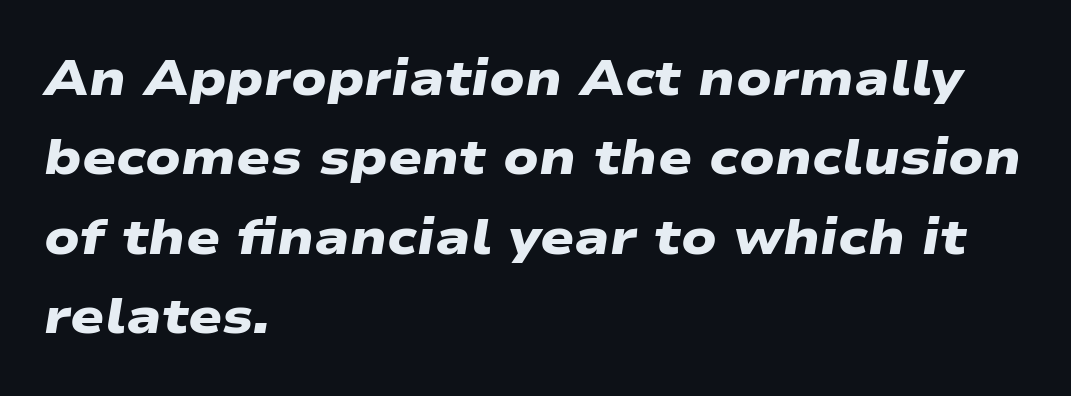
Q: Is the text bold? A: Yes.
Q: Is the typeface a serif or a sans-serif typeface? A: Sans-serif.
Q: Is the text underlined? A: No.
Q: How is the paragraph aligned? A: Left-aligned.
Q: Is the spacing between letters normal or unusually wide? A: Normal.
Q: Is the spacing between lines tight, normal or loose? A: Normal.
Q: Width (condensed, normal, or wide)? A: Wide.
Q: Stroke contrast? A: Low.
Q: x-height? A: Medium.
Q: Monospaced? A: No.
